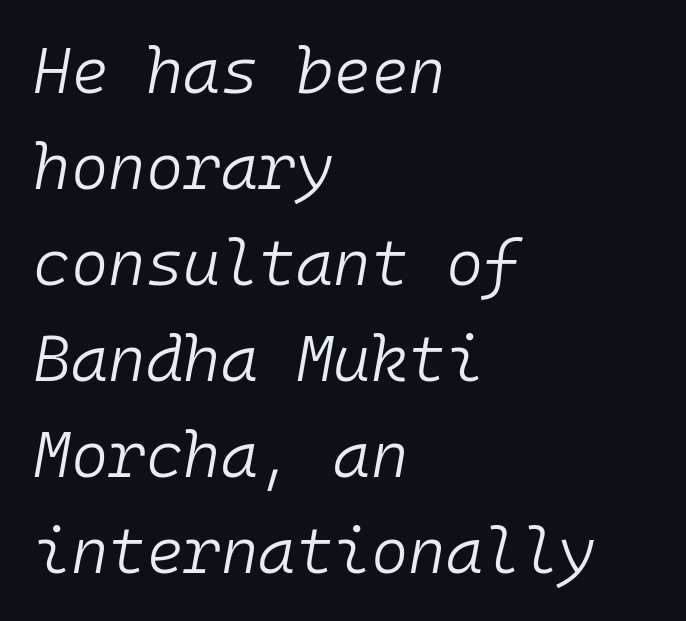
Q: Is the text bold? A: No.
Q: Is the text italic (slanted)? A: Yes, it leans right by about 10 degrees.
Q: Is the text underlined? A: No.
Q: How is the paragraph aligned? A: Left-aligned.
Q: Is the spacing between letters normal or unusually wide? A: Normal.
Q: Is the spacing between lines tight, normal or loose? A: Normal.
Q: Width (condensed, normal, or wide)? A: Normal.
Q: Stroke contrast? A: Low.
Q: x-height? A: Medium.
Q: Monospaced? A: Yes.
